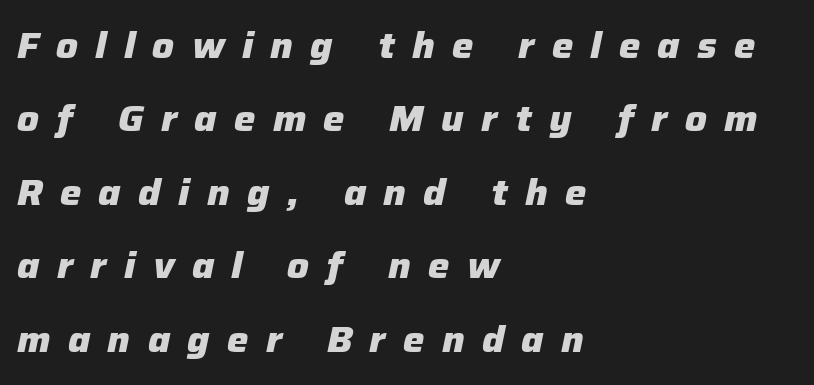
Q: Is the text bold? A: Yes.
Q: Is the text italic (slanted)? A: Yes, it leans right by about 12 degrees.
Q: Is the text underlined? A: No.
Q: How is the paragraph aligned? A: Left-aligned.
Q: Is the spacing between letters normal or unusually wide? A: Unusually wide.
Q: Is the spacing between lines tight, normal or loose? A: Loose.
Q: Width (condensed, normal, or wide)? A: Normal.
Q: Stroke contrast? A: Low.
Q: x-height? A: Medium.
Q: Monospaced? A: No.
